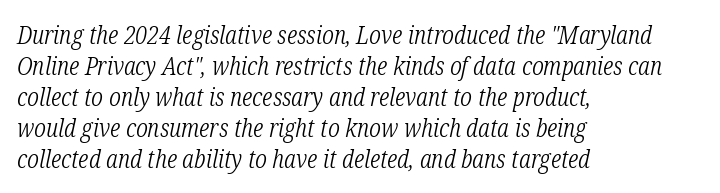
The passage is arranged the way most books set body copy — flush left. The gaps between neighbouring characters are ordinary and unremarkable. Slanted lettering throughout. The strokes carry an ordinary text weight at most.
